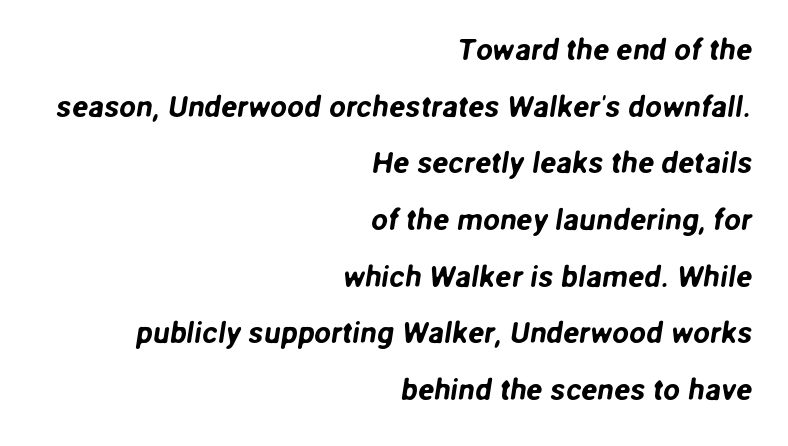
The image shows 30 px sans-serif type; set right-aligned, line spacing 1.89x, normal letter spacing, not underlined; low stroke contrast and a medium x-height.
